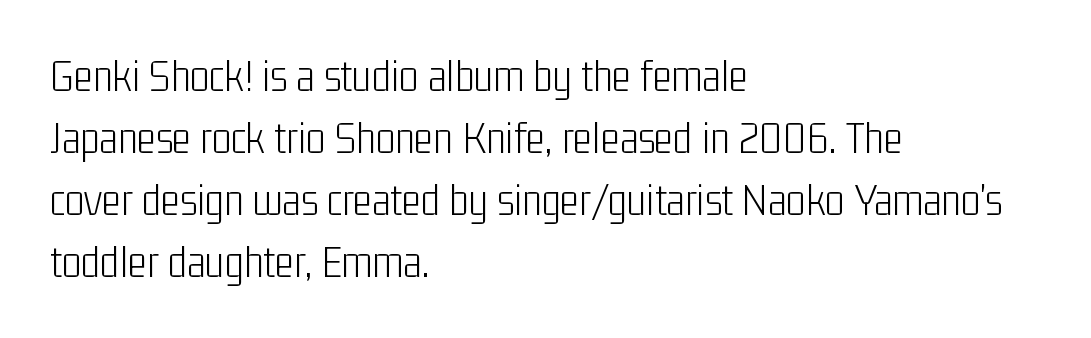
Style check: upright. The font is comparable to plain body text, perhaps lighter. The lines are quadded left. Each letter keeps its own natural width here, so spacing adapts to shape. Horizontal bands of white between lines are of average thickness. Is this a sans? Yes — the strokes have no serifs.
